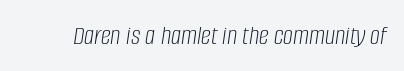
{"italic": "yes", "lean": "right", "slant_degrees": 8, "bold": "no", "weight": "light", "width": "condensed", "stroke_contrast": "low", "x_height": "large", "monospaced": "no", "underline": "no", "letter_spacing": "normal", "letter_spacing_em": 0.0, "glyph_px": 28}
